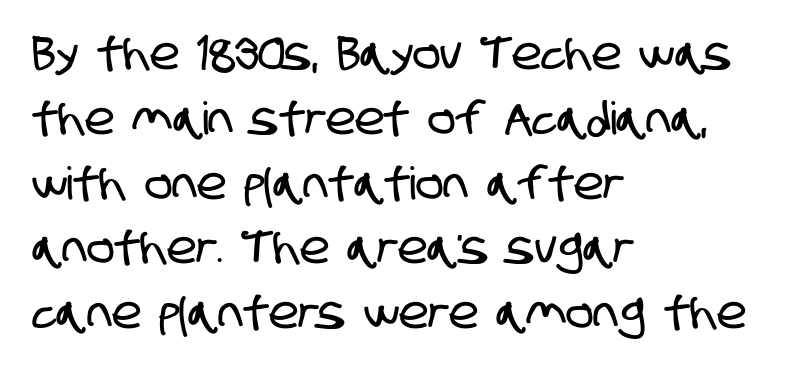
Q: Is the typeface a serif or a sans-serif typeface? A: Sans-serif.
Q: Is the text underlined? A: No.
Q: How is the paragraph aligned? A: Left-aligned.
Q: Is the spacing between letters normal or unusually wide? A: Normal.
Q: Is the spacing between lines tight, normal or loose? A: Normal.
Q: Width (condensed, normal, or wide)? A: Condensed.
Q: Stroke contrast? A: Low.
Q: x-height? A: Large.
Q: Monospaced? A: No.
